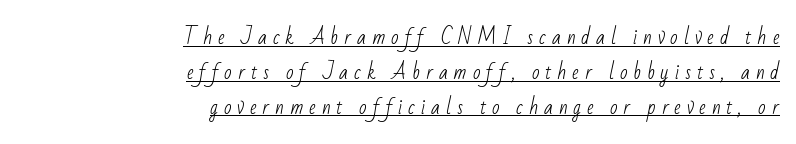
The image shows 20 px text type; set right-aligned, line spacing 1.74x, unusually wide letter spacing (+0.29 em), underlined.
